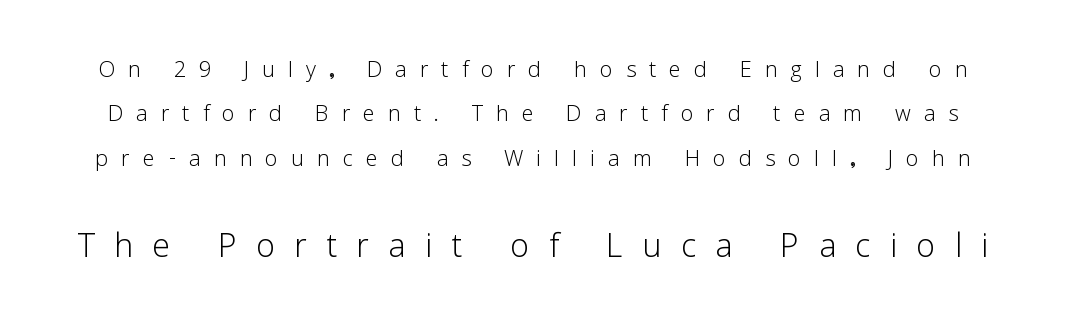
Q: Is the text bold? A: No.
Q: Is the text italic (slanted)? A: No, it is upright.
Q: Is the typeface a serif or a sans-serif typeface? A: Sans-serif.
Q: Is the text underlined? A: No.
Q: Is the spacing between letters normal or unusually wide? A: Unusually wide.
Q: Is the spacing between lines tight, normal or loose? A: Normal.
Q: Which block of text is set in a larger size, the first (top) or the second (bottom)? A: The second (bottom) one.
Q: Width (condensed, normal, or wide)? A: Normal.
Q: Stroke contrast? A: Low.
Q: x-height? A: Medium.
Q: Monospaced? A: No.
